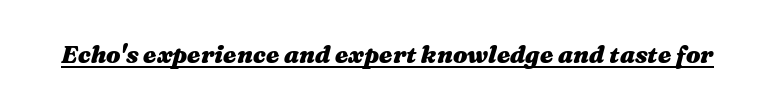
The image shows 24 px bold type, italic (leaning right); set normal letter spacing, underlined.
